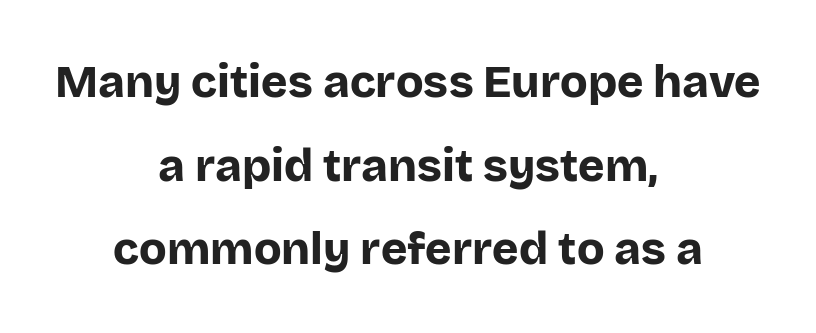
The image shows 45 px bold sans-serif type, upright; set centered, line spacing 1.86x, normal letter spacing, not underlined; low stroke contrast and a large x-height.
